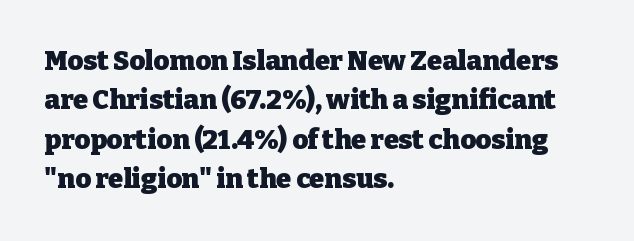
Q: Is the text bold? A: Yes.
Q: Is the text italic (slanted)? A: No, it is upright.
Q: Is the text underlined? A: No.
Q: How is the paragraph aligned? A: Left-aligned.
Q: Is the spacing between letters normal or unusually wide? A: Normal.
Q: Is the spacing between lines tight, normal or loose? A: Normal.
